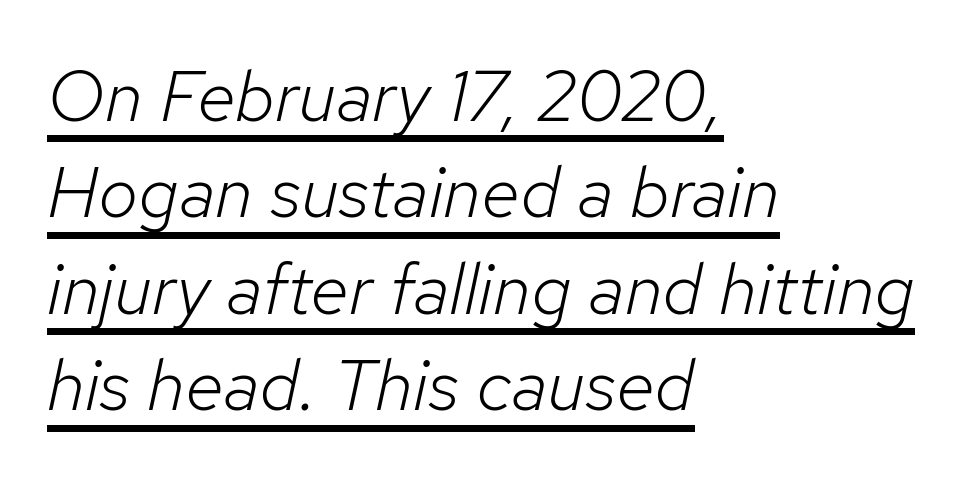
The image shows 72 px light type, italic (leaning right); set left-aligned, normal line spacing (1.34x), normal letter spacing, underlined; low stroke contrast and a medium x-height.
